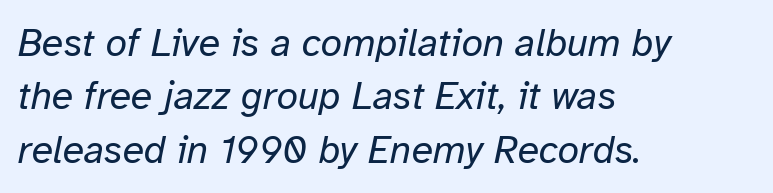
Q: Is the text bold? A: No.
Q: Is the text italic (slanted)? A: Yes, it leans right by about 12 degrees.
Q: Is the text underlined? A: No.
Q: How is the paragraph aligned? A: Left-aligned.
Q: Is the spacing between letters normal or unusually wide? A: Normal.
Q: Is the spacing between lines tight, normal or loose? A: Normal.
Q: Width (condensed, normal, or wide)? A: Normal.
Q: Stroke contrast? A: Low.
Q: x-height? A: Medium.
Q: Monospaced? A: No.
